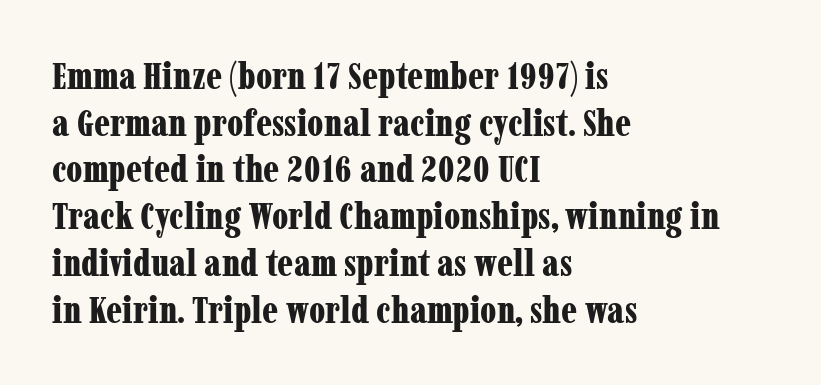
Style check: upright. Here the designer chose a conventional face with non-uniform glyph widths. On the weight axis this lands at bold, roughly 700. Lines of text with bare space underneath. Serifs: yes, visible at the terminals of the letterforms.
